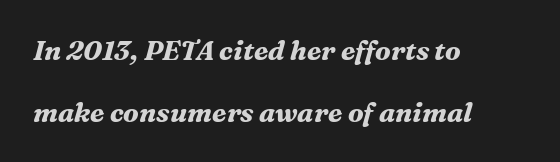
{"italic": "yes", "lean": "right", "slant_degrees": 16, "bold": "yes", "underline": "no", "align": "left", "line_spacing": "loose", "line_spacing_ratio": 2.29, "letter_spacing": "normal", "letter_spacing_em": 0.0, "glyph_px": 27}
